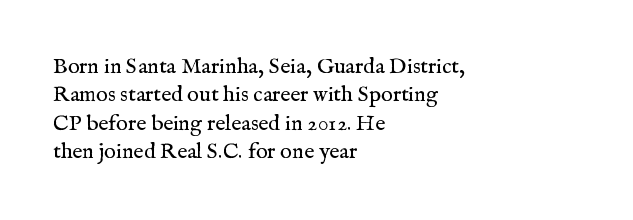
{"italic": "no", "bold": "no", "underline": "no", "align": "left", "line_spacing": "normal", "line_spacing_ratio": 1.29, "letter_spacing": "normal", "letter_spacing_em": 0.0, "glyph_px": 22}
